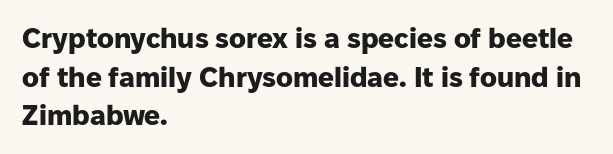
The image shows 28 px heavy sans-serif type, upright; set left-aligned, normal line spacing (1.38x), normal letter spacing, not underlined; low stroke contrast and a medium x-height.
